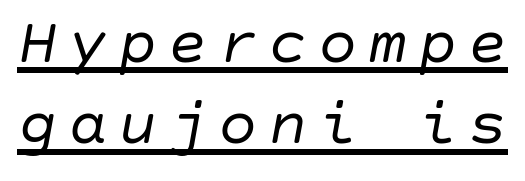
Q: Is the text bold? A: No.
Q: Is the text italic (slanted)? A: Yes, it leans right by about 10 degrees.
Q: Is the text underlined? A: Yes.
Q: Is the spacing between lines tight, normal or loose? A: Normal.
Q: Width (condensed, normal, or wide)? A: Normal.
Q: Stroke contrast? A: Low.
Q: x-height? A: Large.
